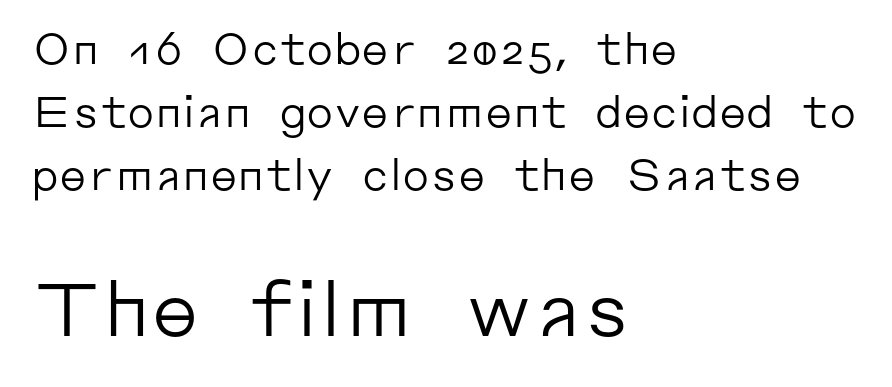
Q: Is the text bold? A: No.
Q: Is the text italic (slanted)? A: No, it is upright.
Q: Is the typeface a serif or a sans-serif typeface? A: Sans-serif.
Q: Is the text underlined? A: No.
Q: How is the paragraph aligned? A: Left-aligned.
Q: Is the spacing between letters normal or unusually wide? A: Normal.
Q: Is the spacing between lines tight, normal or loose? A: Normal.
Q: Which block of text is set in a larger size, the first (top) or the second (bottom)? A: The second (bottom) one.
Q: Width (condensed, normal, or wide)? A: Normal.
Q: Stroke contrast? A: Low.
Q: x-height? A: Medium.
Q: Monospaced? A: No.
